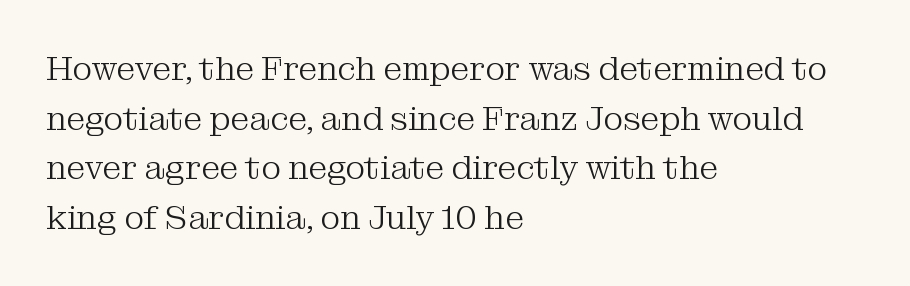
Q: Is the text bold? A: No.
Q: Is the text italic (slanted)? A: No, it is upright.
Q: Is the typeface a serif or a sans-serif typeface? A: Serif.
Q: Is the text underlined? A: No.
Q: How is the paragraph aligned? A: Left-aligned.
Q: Is the spacing between letters normal or unusually wide? A: Normal.
Q: Is the spacing between lines tight, normal or loose? A: Normal.
Q: Width (condensed, normal, or wide)? A: Normal.
Q: Stroke contrast? A: Medium.
Q: x-height? A: Medium.
Q: Monospaced? A: No.
